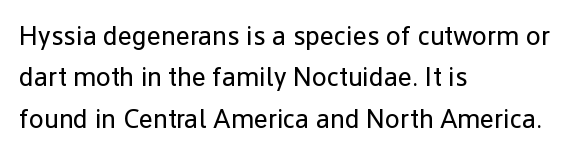
{"italic": "no", "bold": "no", "underline": "no", "align": "left", "line_spacing": "normal", "line_spacing_ratio": 1.53, "letter_spacing": "normal", "letter_spacing_em": 0.0, "glyph_px": 27}
